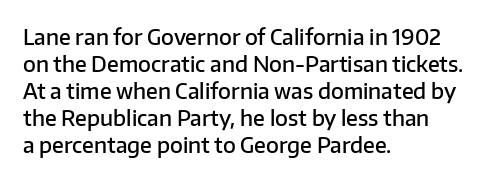
Q: Is the text bold? A: Semi-bold.
Q: Is the text italic (slanted)? A: No, it is upright.
Q: Is the text underlined? A: No.
Q: How is the paragraph aligned? A: Left-aligned.
Q: Is the spacing between letters normal or unusually wide? A: Normal.
Q: Is the spacing between lines tight, normal or loose? A: Normal.
